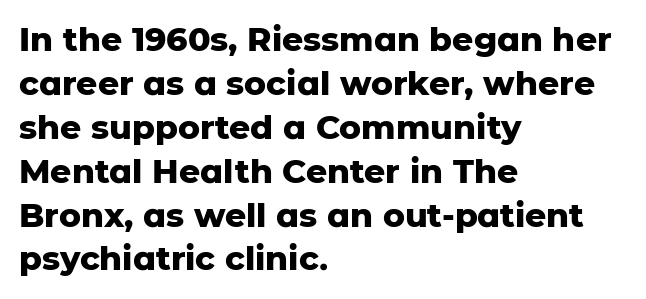
{"serif": "no", "italic": "no", "bold": "yes", "weight": "heavy", "width": "normal", "stroke_contrast": "low", "x_height": "medium", "monospaced": "no", "underline": "no", "align": "left", "line_spacing": "normal", "line_spacing_ratio": 1.33, "letter_spacing": "normal", "letter_spacing_em": 0.0, "glyph_px": 33}
